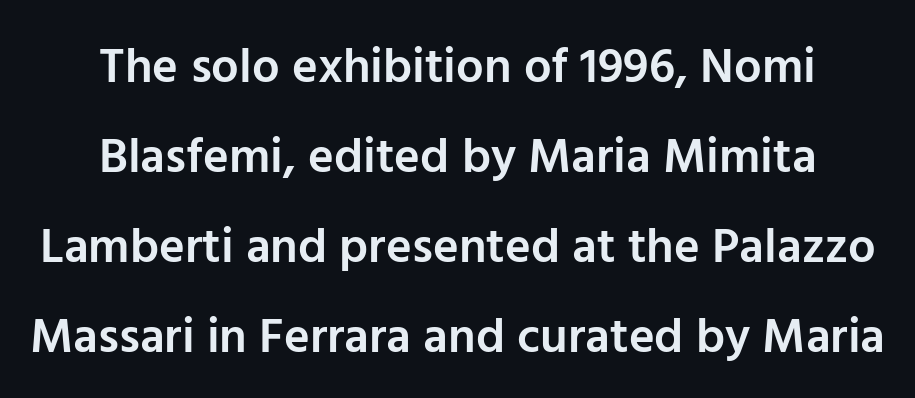
The image shows 49 px semibold sans-serif type, upright; set centered, line spacing 1.84x, normal letter spacing, not underlined; low stroke contrast and a medium x-height.
